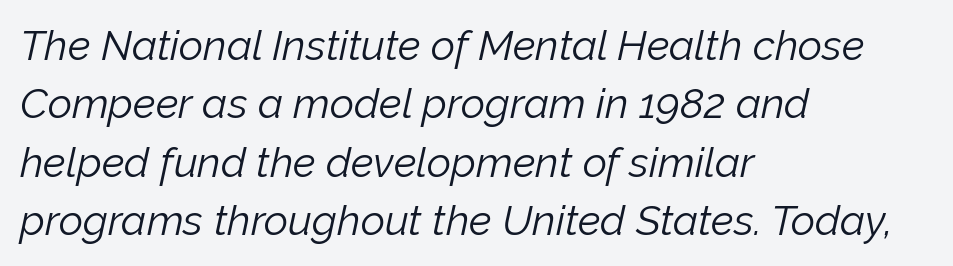
The image shows 42 px light type, italic (leaning right); set left-aligned, normal line spacing (1.39x), normal letter spacing, not underlined; low stroke contrast and a medium x-height.
